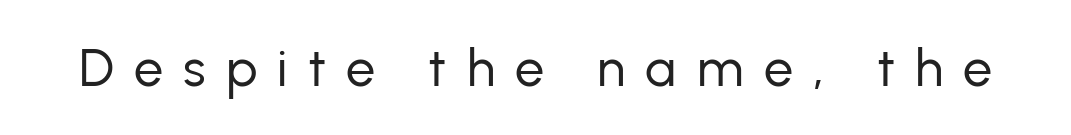
Q: Is the text bold? A: No.
Q: Is the text italic (slanted)? A: No, it is upright.
Q: Is the typeface a serif or a sans-serif typeface? A: Sans-serif.
Q: Is the text underlined? A: No.
Q: Is the spacing between letters normal or unusually wide? A: Unusually wide.
Q: Width (condensed, normal, or wide)? A: Normal.
Q: Stroke contrast? A: Low.
Q: x-height? A: Medium.
Q: Monospaced? A: No.
